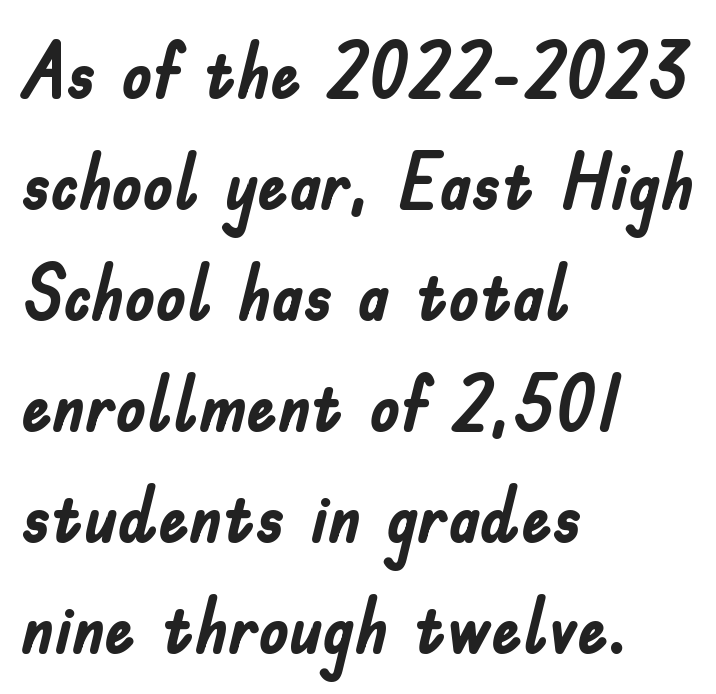
The image shows 76 px semibold, condensed sans-serif type; set left-aligned, normal line spacing (1.46x), normal letter spacing, not underlined; low stroke contrast and a small x-height.
